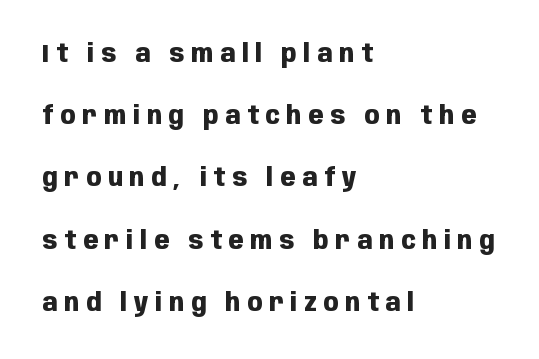
Q: Is the text bold? A: Yes.
Q: Is the text italic (slanted)? A: No, it is upright.
Q: Is the text underlined? A: No.
Q: How is the paragraph aligned? A: Left-aligned.
Q: Is the spacing between letters normal or unusually wide? A: Unusually wide.
Q: Is the spacing between lines tight, normal or loose? A: Loose.
